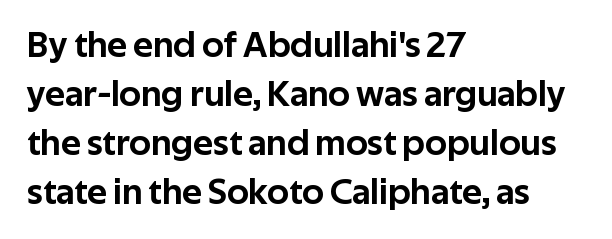
{"serif": "no", "italic": "no", "width": "normal", "stroke_contrast": "low", "x_height": "medium", "monospaced": "no", "underline": "no", "align": "left", "line_spacing": "normal", "line_spacing_ratio": 1.32, "letter_spacing": "normal", "letter_spacing_em": 0.0, "glyph_px": 37}
